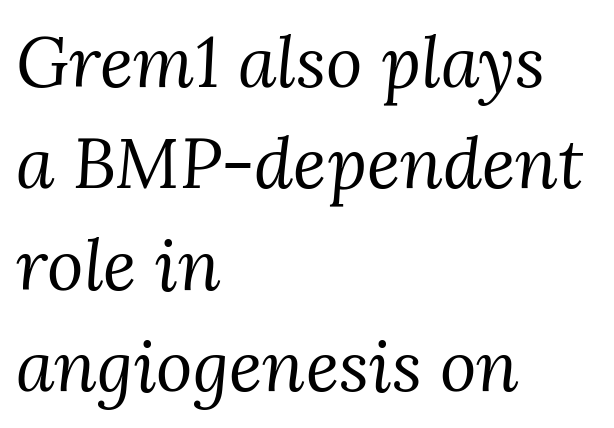
Q: Is the text bold? A: No.
Q: Is the text italic (slanted)? A: Yes, it leans right by about 3 degrees.
Q: Is the typeface a serif or a sans-serif typeface? A: Serif.
Q: Is the text underlined? A: No.
Q: How is the paragraph aligned? A: Left-aligned.
Q: Is the spacing between letters normal or unusually wide? A: Normal.
Q: Is the spacing between lines tight, normal or loose? A: Normal.
Q: Width (condensed, normal, or wide)? A: Normal.
Q: Stroke contrast? A: Medium.
Q: x-height? A: Medium.
Q: Monospaced? A: No.
